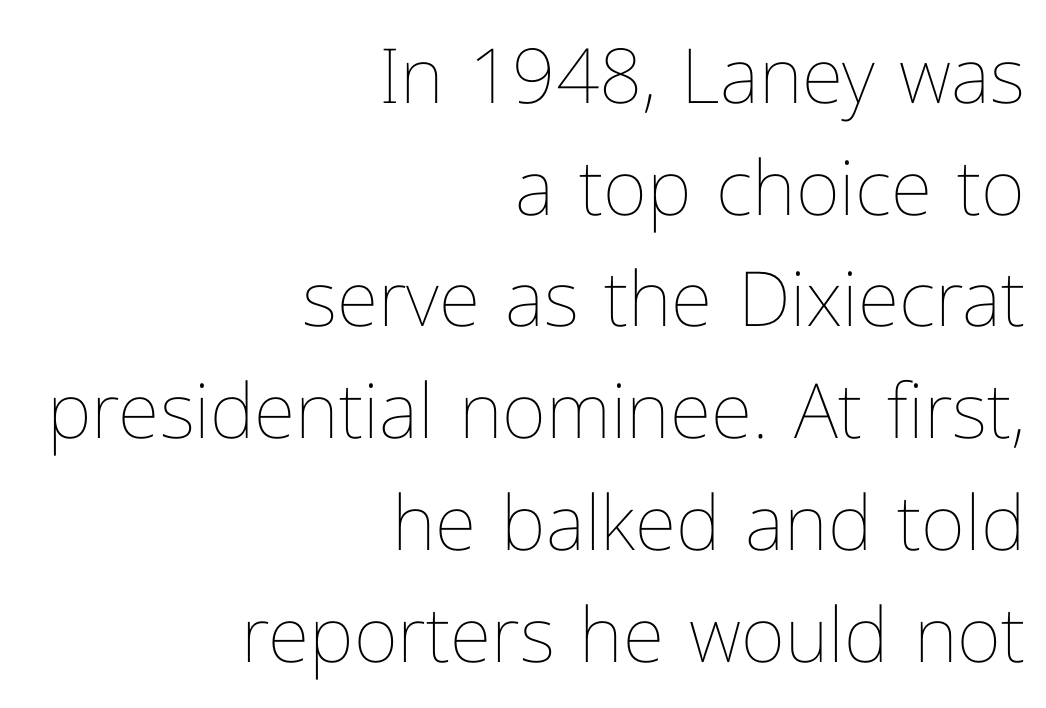
Here the glyphs are tracked normally, forming tight word shapes. The passage shown is not underscored anywhere. The face looks like a standard text weight, possibly lighter. When letters stand straight like this, we call the style roman or upright. These lines are rendered in a variable-pitch font. Leading: standard.
